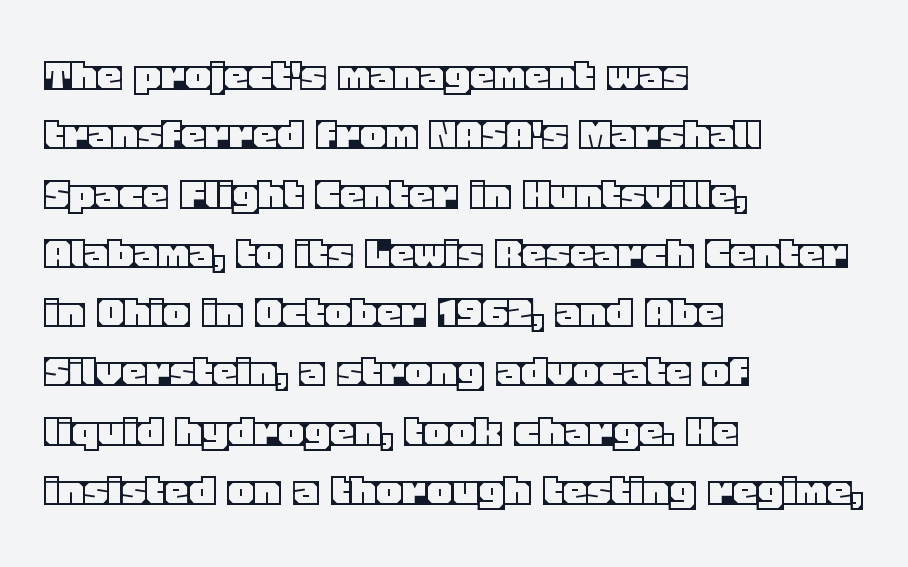
Upright lettering throughout. The setting favours the left margin, as ordinary paragraphs usually do. A typesetter would call this proportional, since set widths differ per character. The foot of each line stays bare and open.
